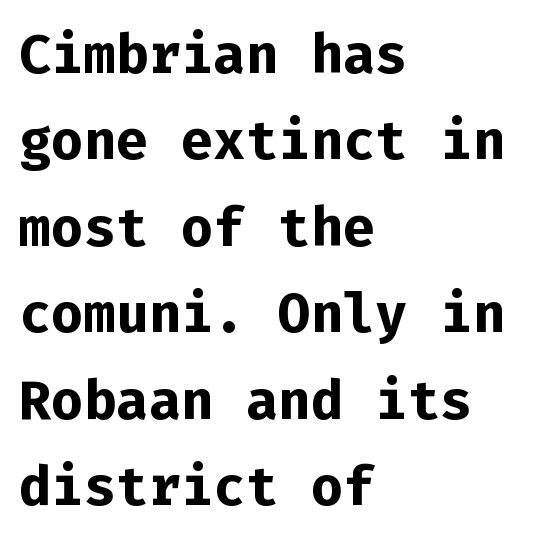
The image shows 54 px bold sans-serif type, upright, monospaced; set left-aligned, normal line spacing (1.6x), normal letter spacing, not underlined; low stroke contrast and a medium x-height.
